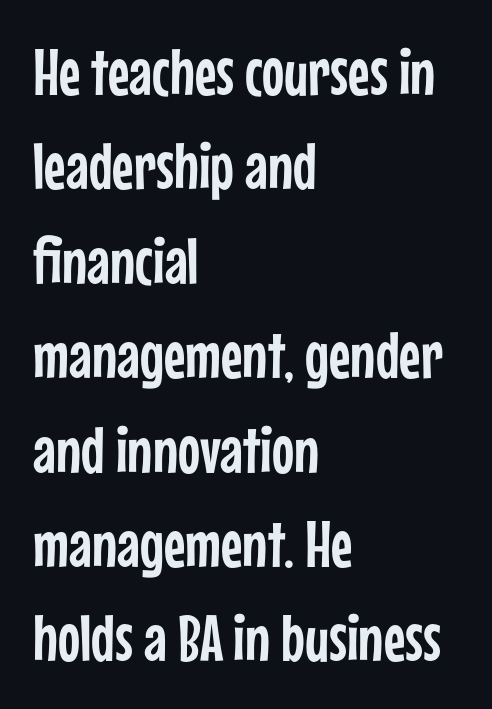
Q: Is the text italic (slanted)? A: No, it is upright.
Q: Is the typeface a serif or a sans-serif typeface? A: Sans-serif.
Q: Is the text underlined? A: No.
Q: How is the paragraph aligned? A: Left-aligned.
Q: Is the spacing between letters normal or unusually wide? A: Normal.
Q: Is the spacing between lines tight, normal or loose? A: Normal.
Q: Width (condensed, normal, or wide)? A: Condensed.
Q: Stroke contrast? A: Low.
Q: x-height? A: Medium.
Q: Monospaced? A: No.
